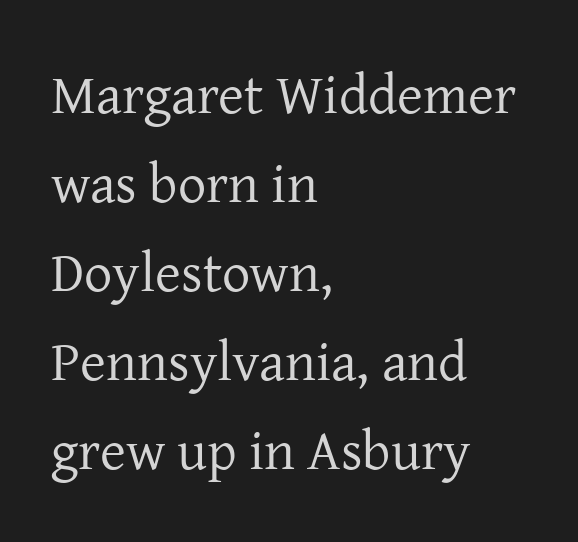
The image shows 56 px regular-weight serif type, upright; set left-aligned, normal line spacing (1.59x), normal letter spacing, not underlined; low stroke contrast and a medium x-height.
